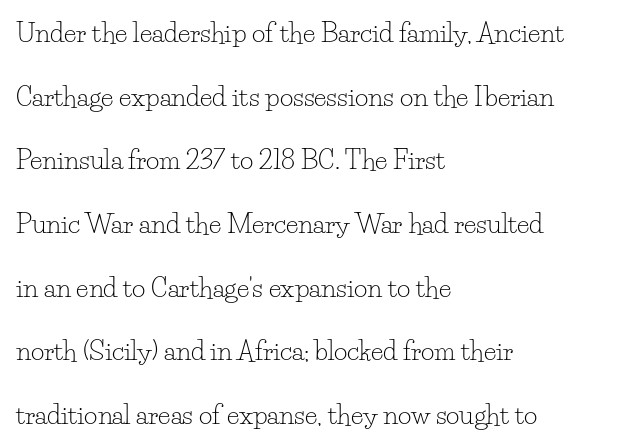
{"italic": "no", "bold": "no", "underline": "no", "align": "left", "line_spacing": "loose", "line_spacing_ratio": 2.45, "letter_spacing": "normal", "letter_spacing_em": 0.0, "glyph_px": 26}
